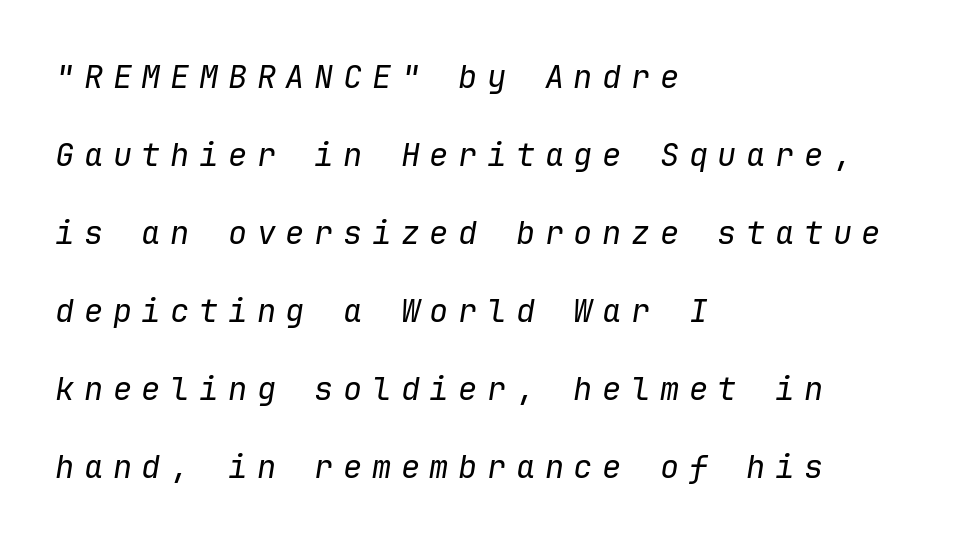
The image shows 32 px regular-weight type, italic (leaning right), monospaced; set left-aligned, loose line spacing (2.44x), unusually wide letter spacing (+0.3 em), not underlined; low stroke contrast and a medium x-height.
